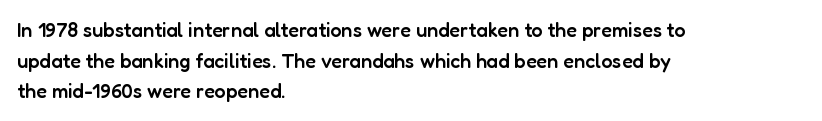
The image shows 20 px text type, upright; set left-aligned, normal line spacing (1.53x), normal letter spacing, not underlined.
